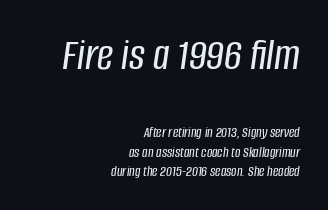
The image shows 45 px condensed type, italic (leaning right); set right-aligned, normal line spacing (1.31x), normal letter spacing, not underlined; the first (top) block is 3.0x larger; low stroke contrast and a large x-height.
